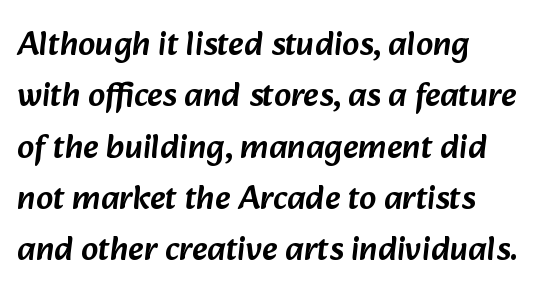
The image shows 34 px sans-serif type; set left-aligned, normal line spacing (1.51x), normal letter spacing, not underlined; low stroke contrast and a medium x-height.
